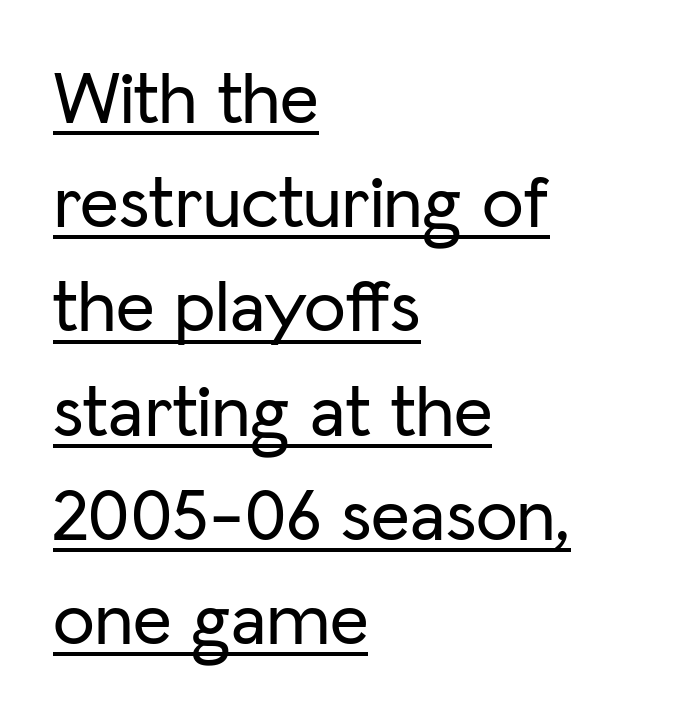
The image shows 75 px sans-serif type, upright; set left-aligned, normal line spacing (1.39x), normal letter spacing, underlined; low stroke contrast and a medium x-height.
